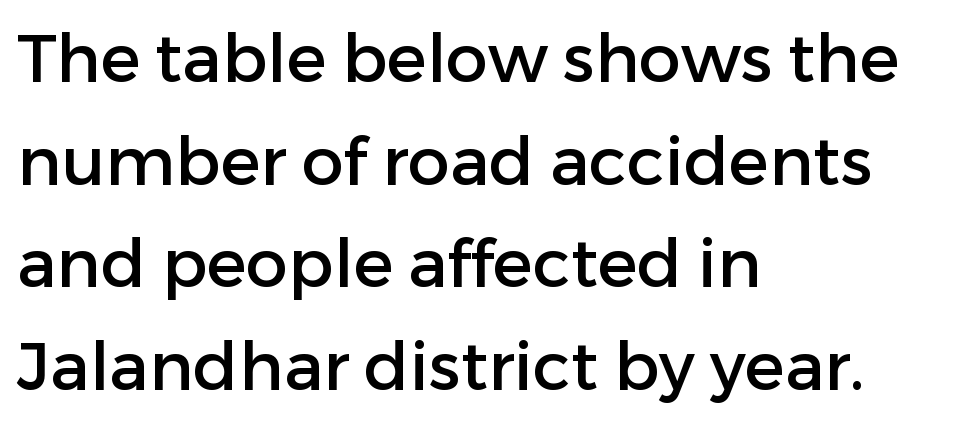
{"serif": "no", "italic": "no", "width": "normal", "stroke_contrast": "low", "x_height": "medium", "monospaced": "no", "underline": "no", "align": "left", "line_spacing": "normal", "line_spacing_ratio": 1.53, "letter_spacing": "normal", "letter_spacing_em": 0.0, "glyph_px": 67}
